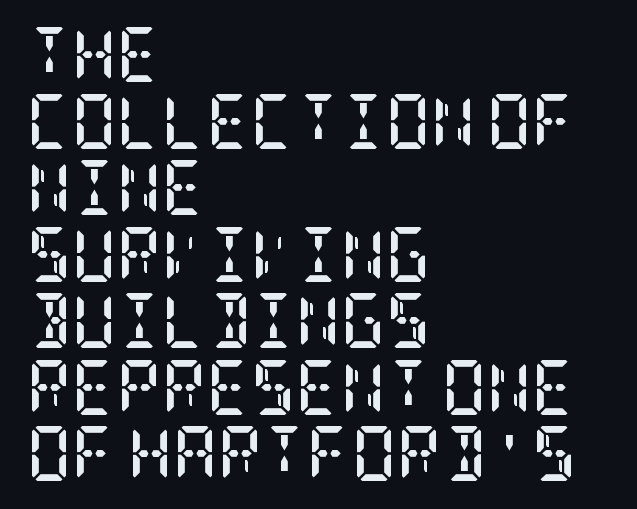
Every character sits straight up, as roman type does. All the whitespace from short lines collects on the right. Words float on clear page, feet unadorned. Strokes here are thick enough to call this a true bold. Little horizontal feet cap the strokes, marking this as serif type. Between one letter and the next there's only the usual sliver of space.
